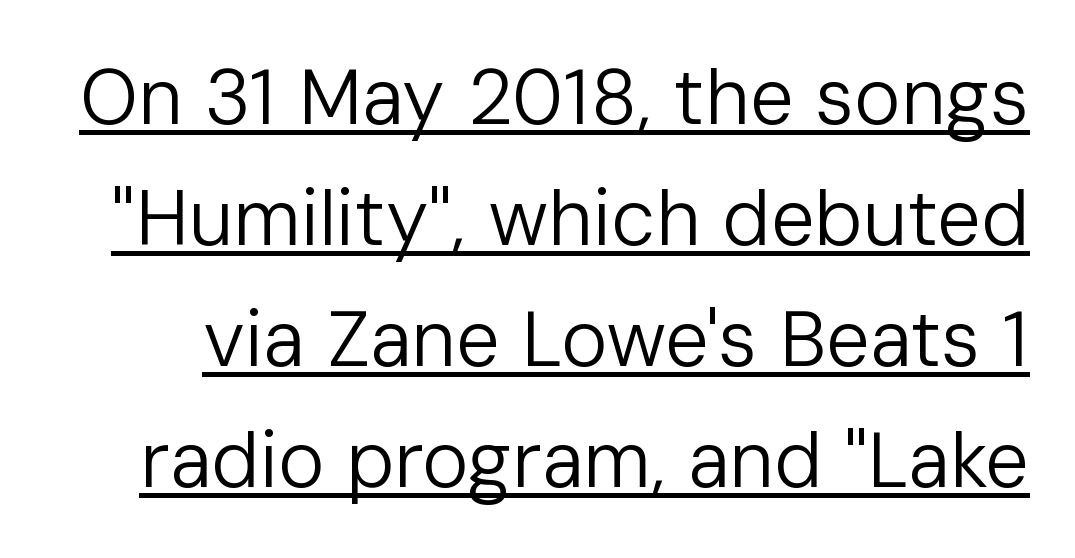
Q: Is the text bold? A: No.
Q: Is the text italic (slanted)? A: No, it is upright.
Q: Is the typeface a serif or a sans-serif typeface? A: Sans-serif.
Q: Is the text underlined? A: Yes.
Q: Is the spacing between letters normal or unusually wide? A: Normal.
Q: Is the spacing between lines tight, normal or loose? A: Normal.
Q: Width (condensed, normal, or wide)? A: Normal.
Q: Stroke contrast? A: Low.
Q: x-height? A: Medium.
Q: Monospaced? A: No.
